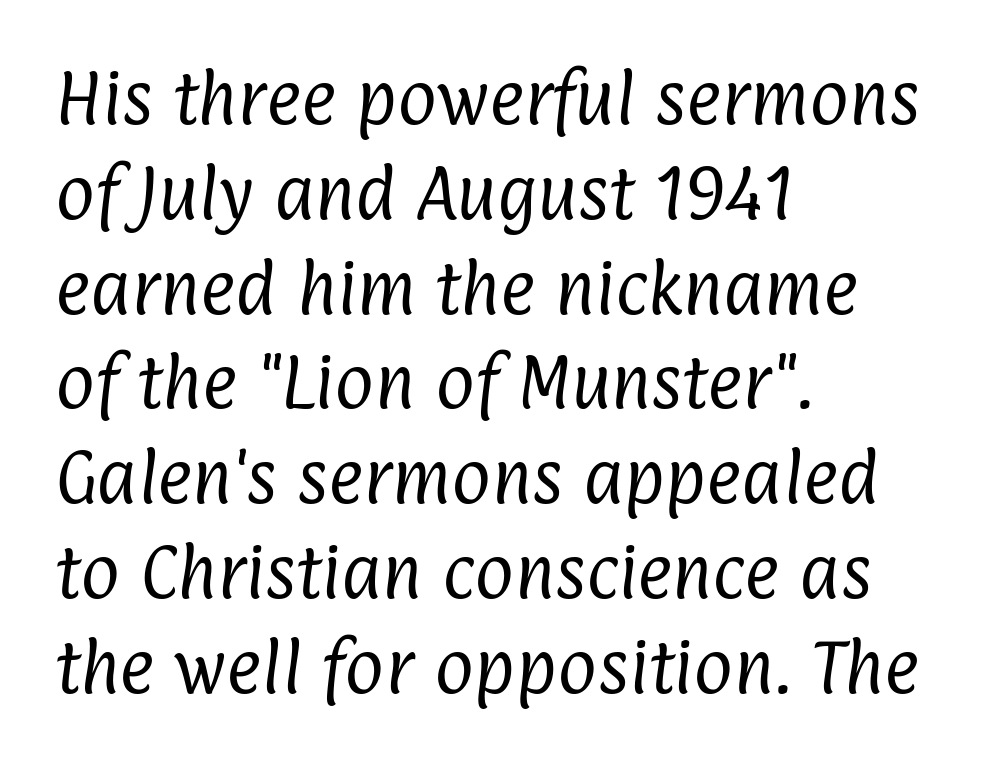
The foot of each line stays bare and open. Compared with typical body copy, the letter spacing here is the same. Short and long lines alike share a common starting point at left. Summary of vertical rhythm: regular, with standard interline spacing. Each letter keeps its own natural width here, so spacing adapts to shape.
